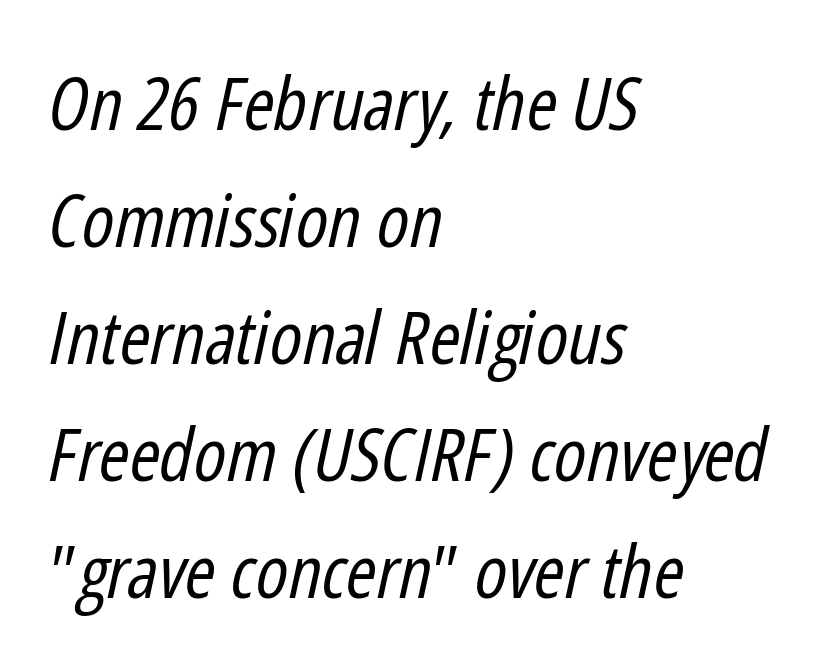
Q: Is the text bold? A: No.
Q: Is the text italic (slanted)? A: Yes, it leans right by about 12 degrees.
Q: Is the text underlined? A: No.
Q: How is the paragraph aligned? A: Left-aligned.
Q: Is the spacing between letters normal or unusually wide? A: Normal.
Q: Is the spacing between lines tight, normal or loose? A: Normal.
Q: Width (condensed, normal, or wide)? A: Condensed.
Q: Stroke contrast? A: Low.
Q: x-height? A: Medium.
Q: Monospaced? A: No.
